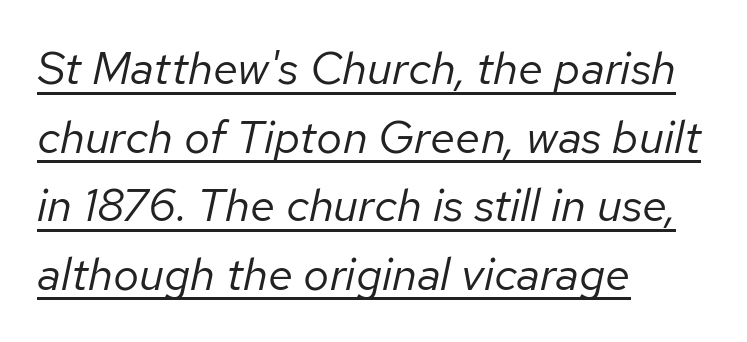
The image shows 46 px regular-weight type, italic (leaning right); set left-aligned, normal line spacing (1.49x), normal letter spacing, underlined; low stroke contrast and a medium x-height.
